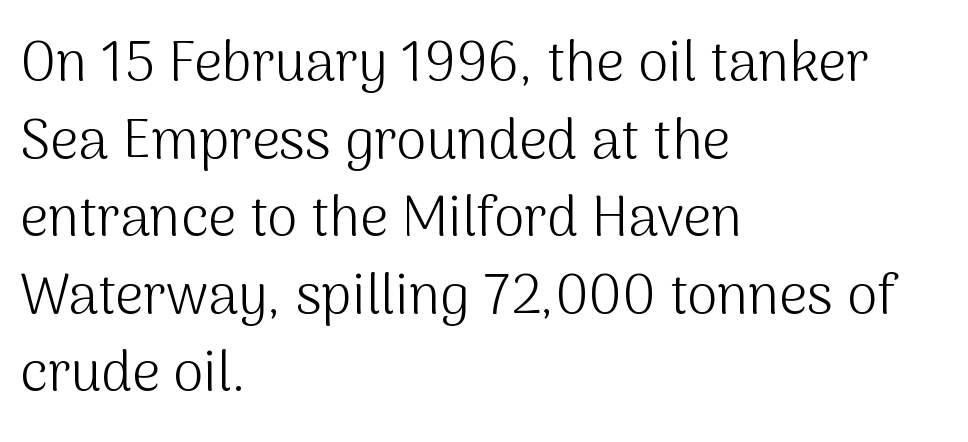
Q: Is the text bold? A: No.
Q: Is the text italic (slanted)? A: No, it is upright.
Q: Is the typeface a serif or a sans-serif typeface? A: Sans-serif.
Q: Is the text underlined? A: No.
Q: How is the paragraph aligned? A: Left-aligned.
Q: Is the spacing between letters normal or unusually wide? A: Normal.
Q: Is the spacing between lines tight, normal or loose? A: Normal.
Q: Width (condensed, normal, or wide)? A: Normal.
Q: Stroke contrast? A: Medium.
Q: x-height? A: Medium.
Q: Monospaced? A: No.
